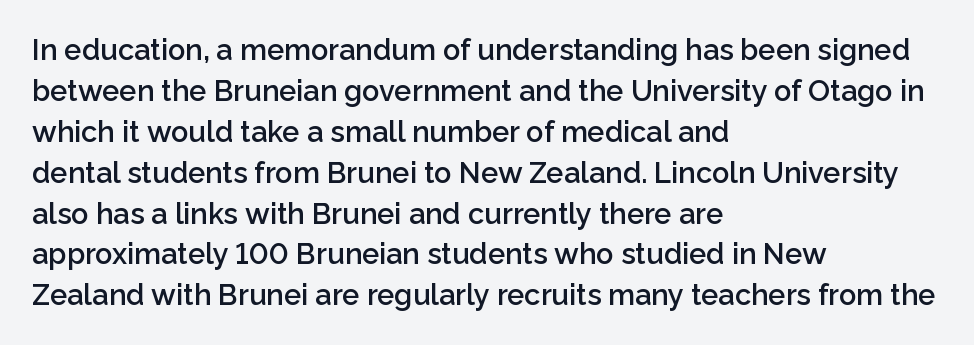
The image shows 29 px semibold sans-serif type, upright; set left-aligned, normal line spacing (1.41x), normal letter spacing, not underlined; low stroke contrast and a medium x-height.
